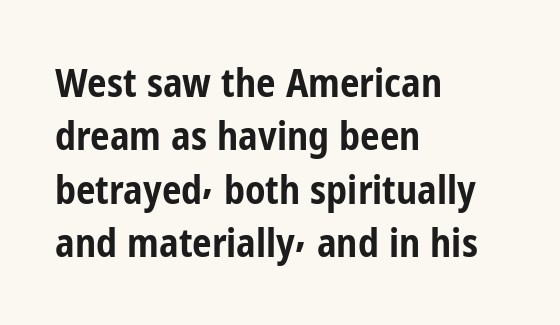
{"serif": "no", "italic": "no", "bold": "yes", "weight": "bold", "width": "condensed", "stroke_contrast": "low", "x_height": "medium", "monospaced": "no", "underline": "no", "align": "left", "line_spacing": "normal", "line_spacing_ratio": 1.37, "letter_spacing": "normal", "letter_spacing_em": 0.0, "glyph_px": 39}
